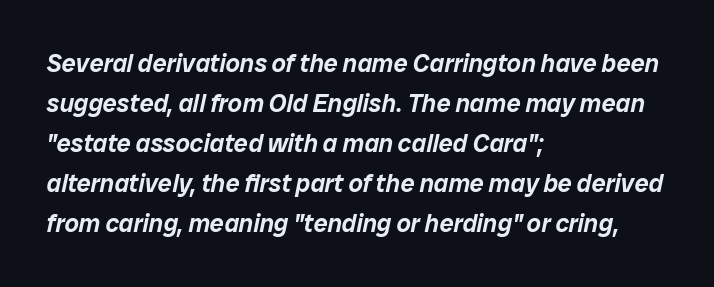
Q: Is the text italic (slanted)? A: Yes, it leans right by about 12 degrees.
Q: Is the text underlined? A: No.
Q: How is the paragraph aligned? A: Left-aligned.
Q: Is the spacing between letters normal or unusually wide? A: Normal.
Q: Is the spacing between lines tight, normal or loose? A: Normal.
